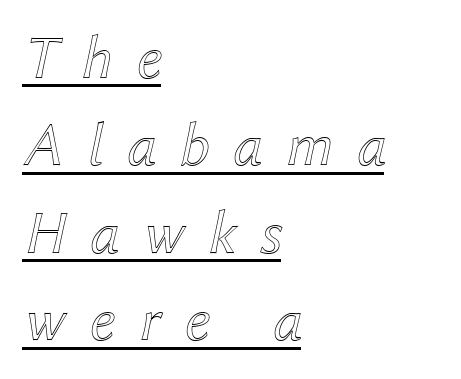
Q: Is the text italic (slanted)? A: Yes, it leans right by about 12 degrees.
Q: Is the text underlined? A: Yes.
Q: How is the paragraph aligned? A: Left-aligned.
Q: Is the spacing between letters normal or unusually wide? A: Unusually wide.
Q: Is the spacing between lines tight, normal or loose? A: Normal.
Q: Width (condensed, normal, or wide)? A: Normal.
Q: x-height? A: Medium.
Q: Monospaced? A: No.
